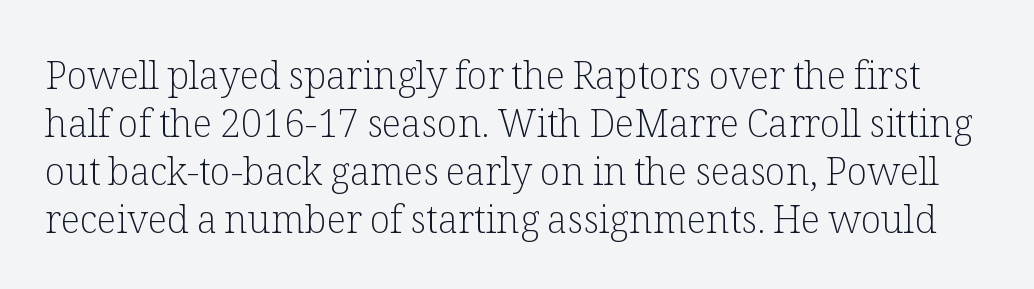
{"serif": "yes", "italic": "no", "bold": "no", "weight": "light", "width": "normal", "stroke_contrast": "low", "x_height": "medium", "monospaced": "no", "underline": "no", "line_spacing": "normal", "line_spacing_ratio": 1.26, "letter_spacing": "normal", "letter_spacing_em": 0.0, "glyph_px": 38}
